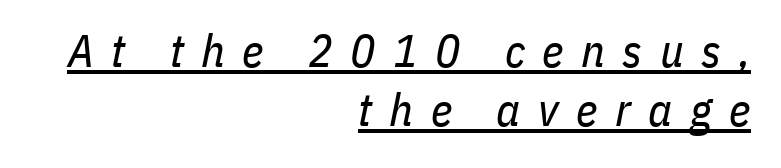
Q: Is the text bold? A: No.
Q: Is the text italic (slanted)? A: Yes, it leans right by about 11 degrees.
Q: Is the text underlined? A: Yes.
Q: How is the paragraph aligned? A: Right-aligned.
Q: Is the spacing between letters normal or unusually wide? A: Unusually wide.
Q: Is the spacing between lines tight, normal or loose? A: Normal.
Q: Width (condensed, normal, or wide)? A: Condensed.
Q: Stroke contrast? A: Low.
Q: x-height? A: Medium.
Q: Monospaced? A: No.
